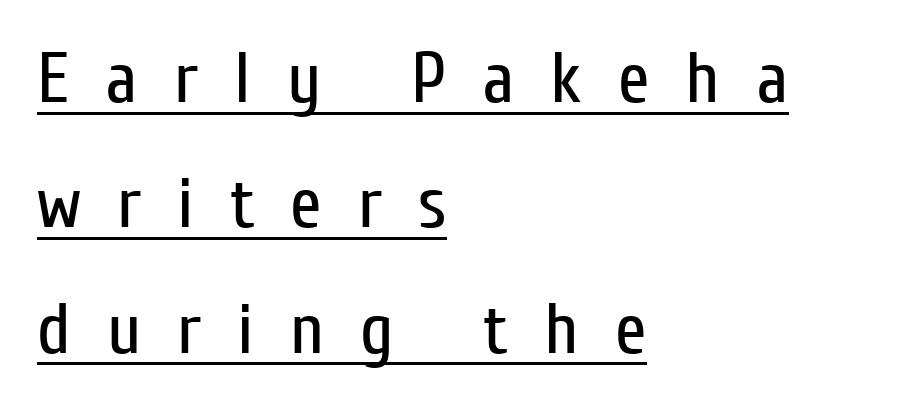
{"serif": "no", "italic": "no", "bold": "no", "weight": "regular", "width": "condensed", "stroke_contrast": "low", "x_height": "medium", "monospaced": "no", "underline": "yes", "align": "left", "line_spacing_ratio": 1.74, "letter_spacing": "wide", "letter_spacing_em": 0.5, "glyph_px": 72}
